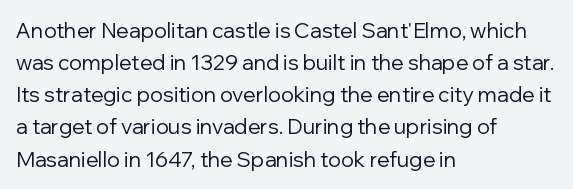
The image shows 21 px text type, upright; set left-aligned, normal line spacing (1.53x), normal letter spacing, not underlined.
